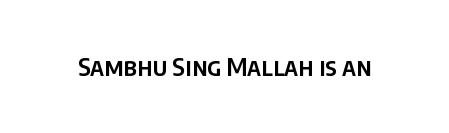
Q: Is the text italic (slanted)? A: No, it is upright.
Q: Is the text underlined? A: No.
Q: Is the spacing between letters normal or unusually wide? A: Normal.
